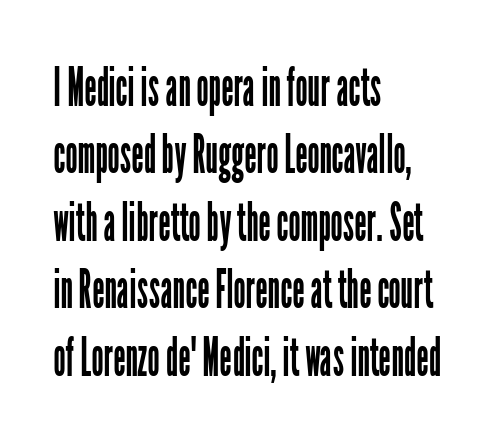
Q: Is the text bold? A: No.
Q: Is the text italic (slanted)? A: No, it is upright.
Q: Is the typeface a serif or a sans-serif typeface? A: Sans-serif.
Q: Is the text underlined? A: No.
Q: How is the paragraph aligned? A: Left-aligned.
Q: Is the spacing between letters normal or unusually wide? A: Normal.
Q: Is the spacing between lines tight, normal or loose? A: Normal.
Q: Width (condensed, normal, or wide)? A: Condensed.
Q: Stroke contrast? A: Low.
Q: x-height? A: Medium.
Q: Monospaced? A: No.
